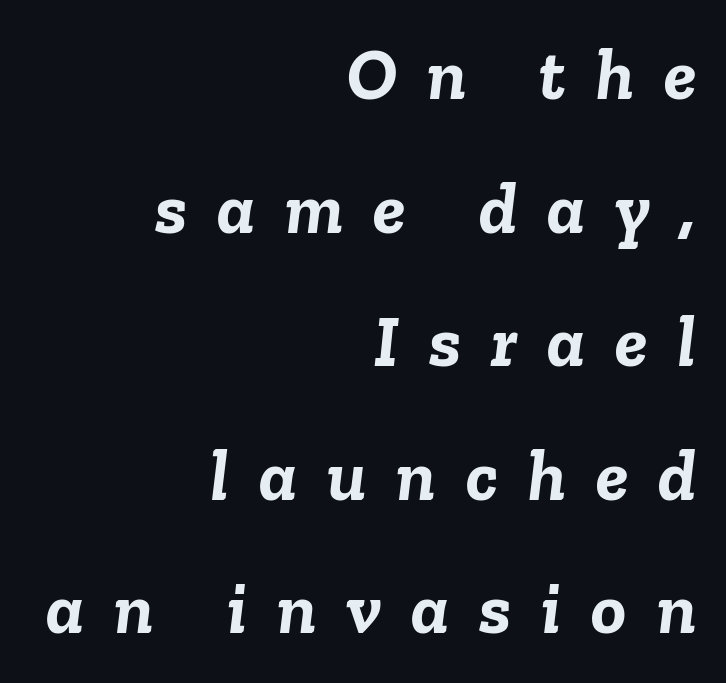
{"italic": "yes", "lean": "right", "slant_degrees": 6, "bold": "yes", "weight": "semibold", "width": "normal", "stroke_contrast": "low", "x_height": "medium", "monospaced": "no", "underline": "no", "align": "right", "line_spacing_ratio": 1.83, "letter_spacing": "wide", "letter_spacing_em": 0.41, "glyph_px": 73}
